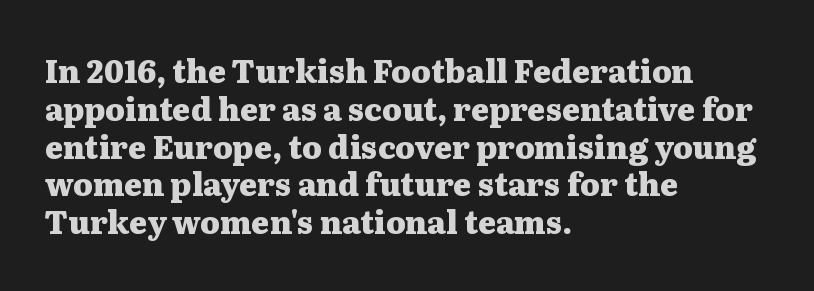
This sample uses plain, unmodified letter spacing. Varying glyph widths throughout — classic text-font behaviour. Posture: vertical. The face used here has the dense, thick strokes of a bold.
